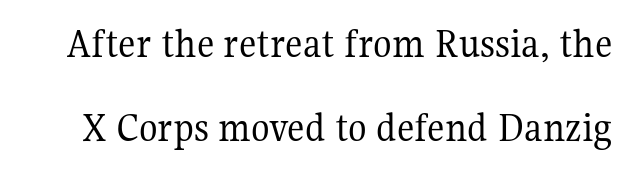
The image shows 43 px regular-weight serif type, upright; set loose line spacing (1.96x), normal letter spacing, not underlined; medium stroke contrast and a medium x-height.
